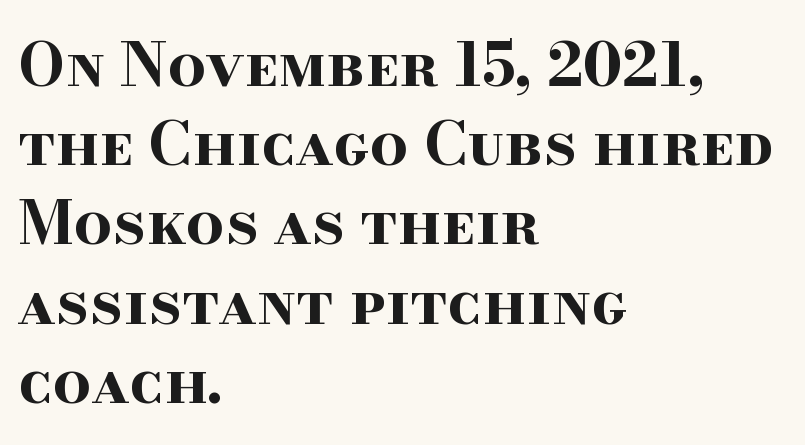
To sum up the face: it has serifs. Ascenders rise straight up at ninety degrees. Descenders are the only things crossing below the line. Vertically, the passage feels balanced, rows spaced as you'd expect. The line texture is even and compact thanks to regular tracking. Each glyph is drawn with heavy, bold strokes.
